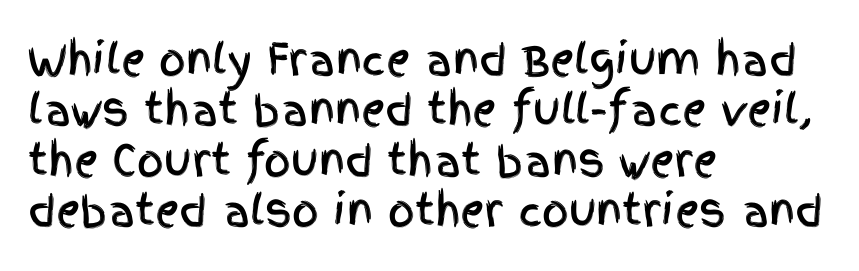
{"serif": "no", "italic": "no", "width": "condensed", "x_height": "large", "monospaced": "no", "underline": "no", "align": "left", "line_spacing_ratio": 1.2, "letter_spacing": "normal", "letter_spacing_em": 0.0, "glyph_px": 42}
